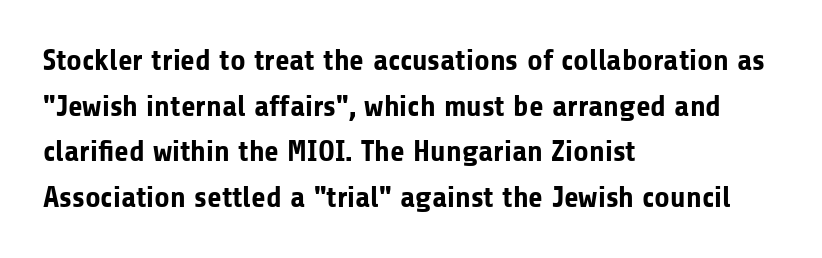
{"serif": "no", "italic": "no", "bold": "yes", "weight": "bold", "width": "normal", "stroke_contrast": "low", "x_height": "medium", "monospaced": "no", "underline": "no", "align": "left", "line_spacing": "normal", "line_spacing_ratio": 1.52, "letter_spacing": "normal", "letter_spacing_em": 0.0, "glyph_px": 30}
